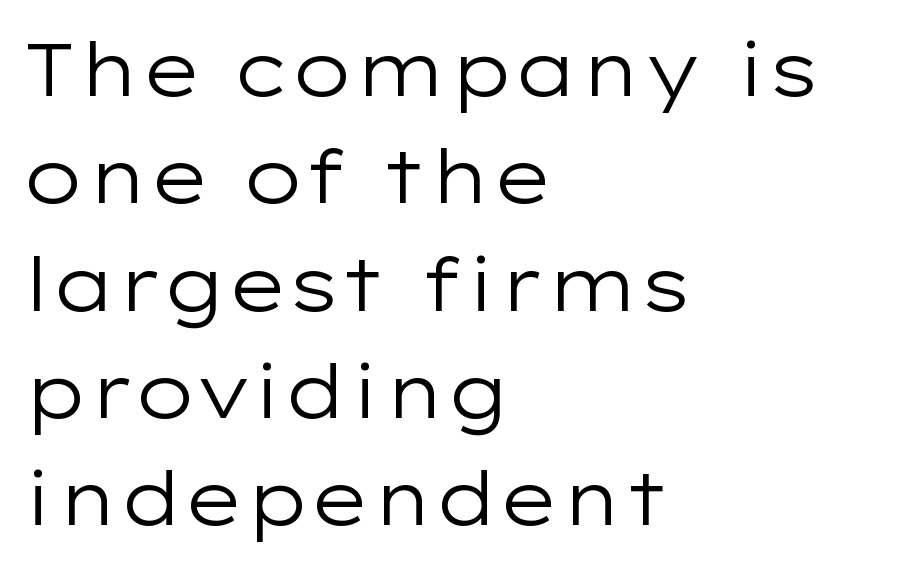
The image shows 74 px regular-weight, wide sans-serif type, upright; set left-aligned, normal line spacing (1.45x), normal letter spacing, not underlined; low stroke contrast and a medium x-height.
